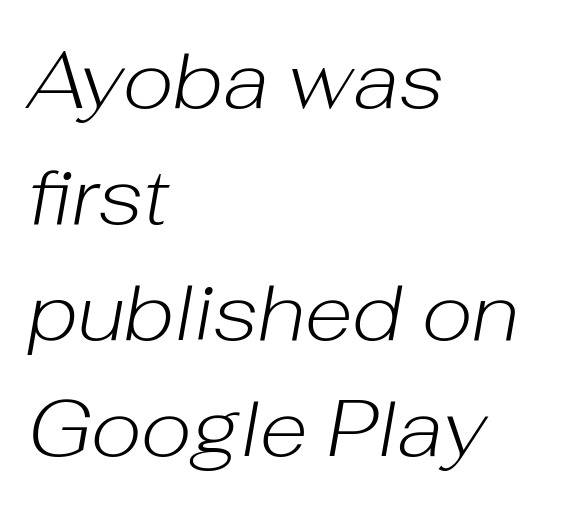
Q: Is the text bold? A: No.
Q: Is the text italic (slanted)? A: Yes, it leans right by about 10 degrees.
Q: Is the text underlined? A: No.
Q: How is the paragraph aligned? A: Left-aligned.
Q: Is the spacing between letters normal or unusually wide? A: Normal.
Q: Is the spacing between lines tight, normal or loose? A: Normal.
Q: Width (condensed, normal, or wide)? A: Normal.
Q: Stroke contrast? A: Low.
Q: x-height? A: Medium.
Q: Monospaced? A: No.
